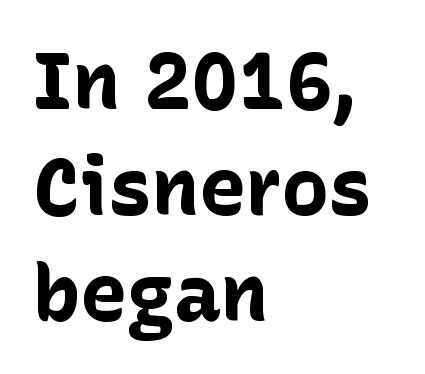
This sample uses a sans-serif face. The sample has been set heavy, in full bold. Upright lettering throughout. Reading down the block, your eye returns to a fixed left position each line. Compared with typical paragraphs, the rows here are spaced about the same. The face used here is proportionally spaced, like ordinary book or web type.
